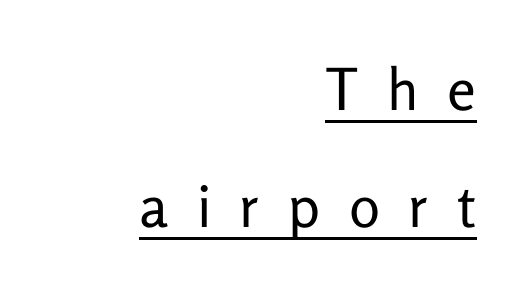
Q: Is the text bold? A: No.
Q: Is the text italic (slanted)? A: No, it is upright.
Q: Is the typeface a serif or a sans-serif typeface? A: Sans-serif.
Q: Is the text underlined? A: Yes.
Q: How is the paragraph aligned? A: Right-aligned.
Q: Is the spacing between letters normal or unusually wide? A: Unusually wide.
Q: Is the spacing between lines tight, normal or loose? A: Loose.
Q: Width (condensed, normal, or wide)? A: Normal.
Q: Stroke contrast? A: Low.
Q: x-height? A: Medium.
Q: Monospaced? A: No.
